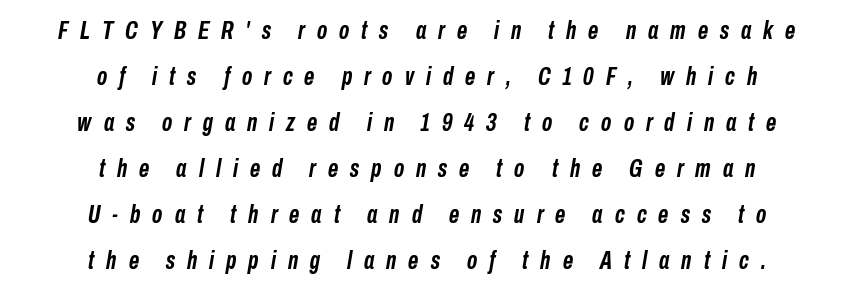
Horizontal alignment here is central, giving a formal, balanced look. Does extra space separate the letters? Yes, quite a lot of it. The axis of the letterforms is tilted away from vertical. A full-strength bold gives these letters their thick strokes. Just letters on the line, the space beneath them empty.
